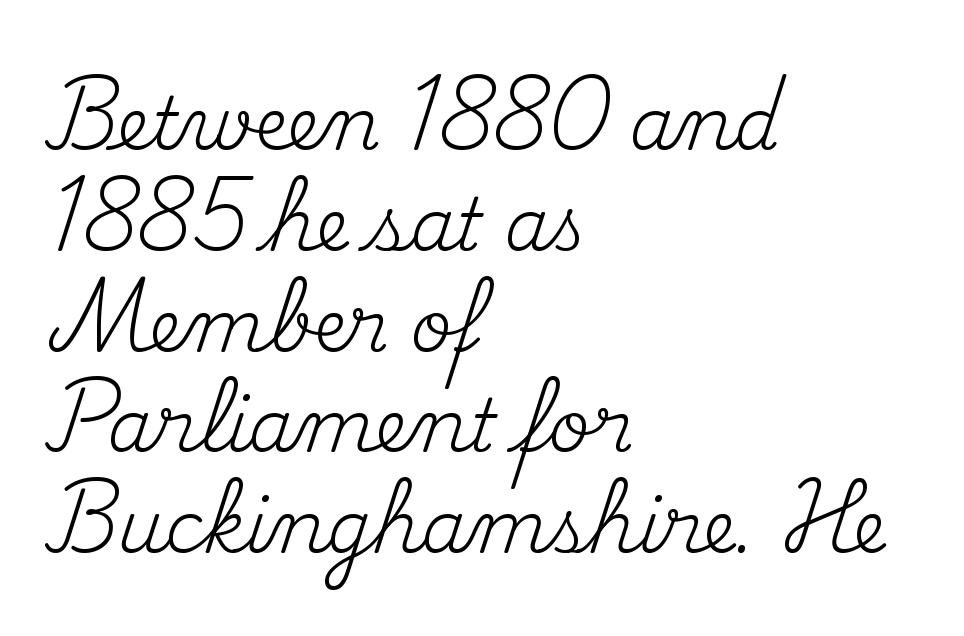
The image shows 72 px regular-weight serif type; set left-aligned, normal line spacing (1.4x), normal letter spacing, not underlined; medium stroke contrast and a small x-height.
